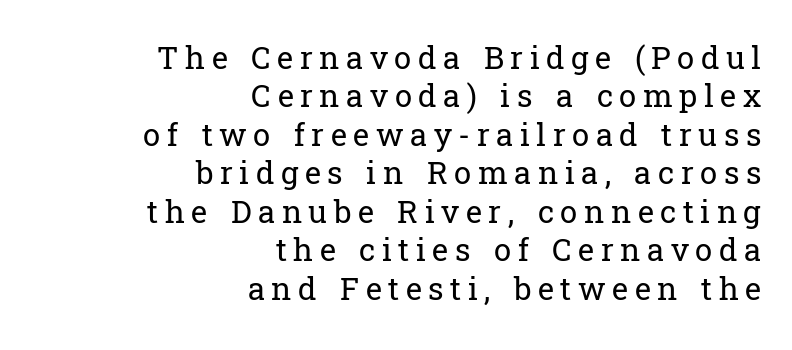
This rendering widens character spacing well past its baseline value. Proportional: the letters do not fall into vertical columns. Regarding serifs, this sample has them. In CSS terms this would be text-align: right.
